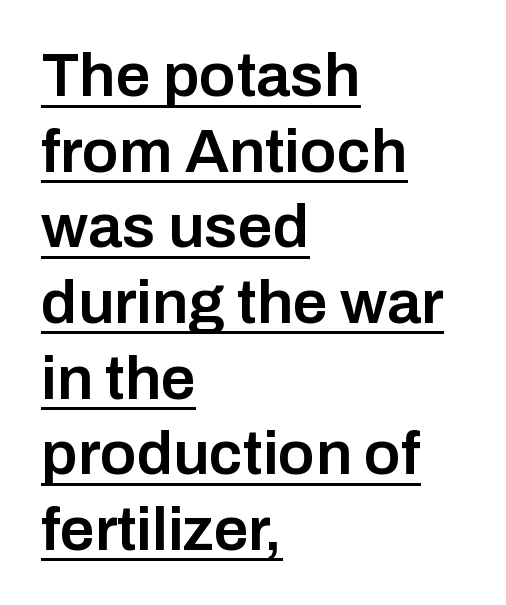
{"serif": "no", "italic": "no", "bold": "semi", "weight": "semibold", "width": "normal", "stroke_contrast": "low", "x_height": "medium", "monospaced": "no", "underline": "yes", "align": "left", "line_spacing_ratio": 1.22, "letter_spacing": "normal", "letter_spacing_em": 0.0, "glyph_px": 62}
